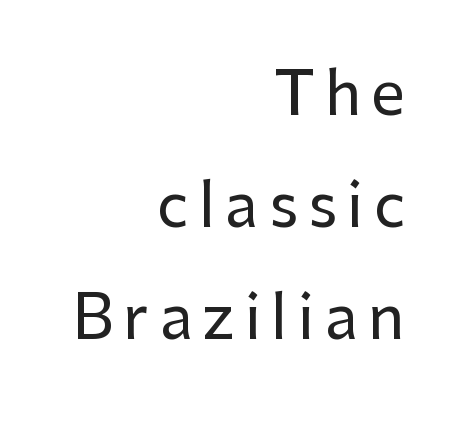
{"serif": "no", "italic": "no", "width": "normal", "stroke_contrast": "low", "x_height": "medium", "monospaced": "no", "underline": "no", "align": "right", "line_spacing_ratio": 1.87, "glyph_px": 60}
